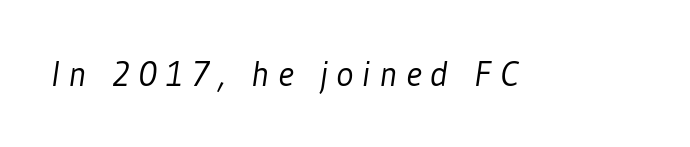
The specimen omits any rule beneath the text block's lines. Loose tracking; the words dissolve into strings of separated letters. These glyphs show unthickened strokes, regular width or finer. The rendering shows plain stroke endings on the letterforms — a sans-serif design. These lines are rendered in a variable-pitch font.
